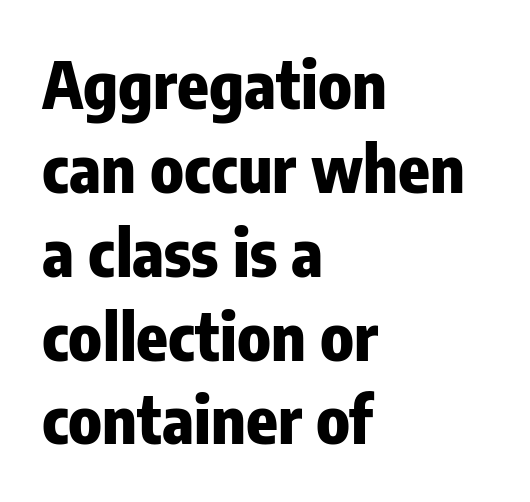
Q: Is the text bold? A: Yes.
Q: Is the text italic (slanted)? A: No, it is upright.
Q: Is the typeface a serif or a sans-serif typeface? A: Sans-serif.
Q: Is the text underlined? A: No.
Q: How is the paragraph aligned? A: Left-aligned.
Q: Is the spacing between letters normal or unusually wide? A: Normal.
Q: Is the spacing between lines tight, normal or loose? A: Normal.
Q: Width (condensed, normal, or wide)? A: Condensed.
Q: Stroke contrast? A: Low.
Q: x-height? A: Medium.
Q: Monospaced? A: No.
